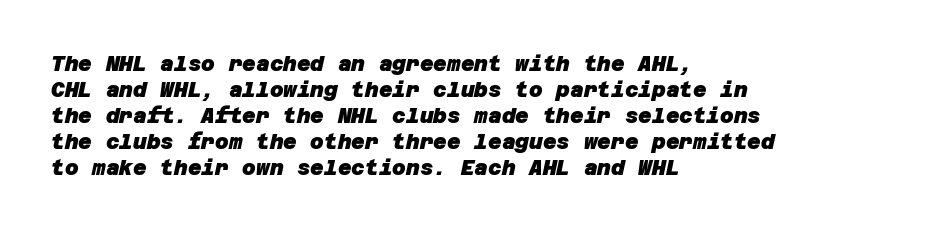
Q: Is the text bold? A: Yes.
Q: Is the text underlined? A: No.
Q: How is the paragraph aligned? A: Left-aligned.
Q: Is the spacing between letters normal or unusually wide? A: Normal.
